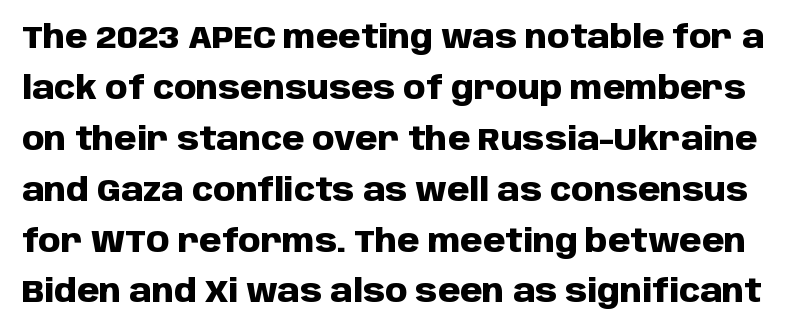
{"serif": "no", "italic": "no", "bold": "yes", "weight": "heavy", "width": "normal", "stroke_contrast": "low", "x_height": "large", "monospaced": "no", "underline": "no", "line_spacing": "normal", "line_spacing_ratio": 1.59, "letter_spacing": "normal", "letter_spacing_em": 0.0, "glyph_px": 32}
